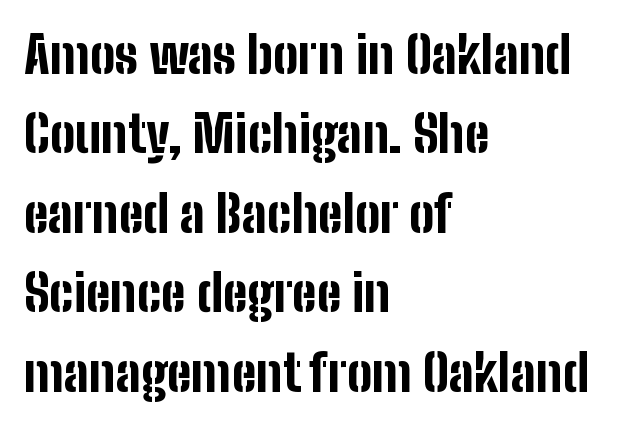
{"serif": "no", "italic": "no", "bold": "yes", "weight": "bold", "width": "condensed", "stroke_contrast": "low", "x_height": "medium", "monospaced": "no", "underline": "no", "align": "left", "line_spacing": "normal", "line_spacing_ratio": 1.59, "letter_spacing": "normal", "letter_spacing_em": 0.0, "glyph_px": 50}
